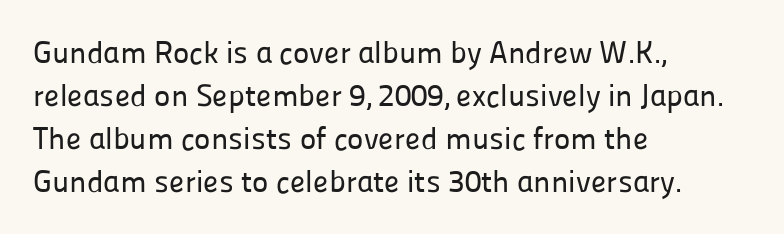
The image shows 31 px sans-serif type, upright; set left-aligned, normal line spacing (1.39x), normal letter spacing, not underlined; low stroke contrast and a medium x-height.
